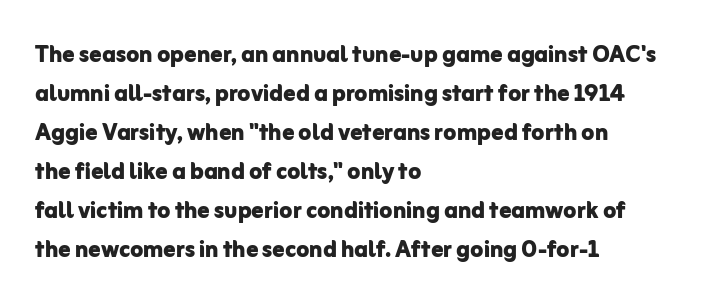
{"serif": "no", "italic": "no", "bold": "yes", "weight": "bold", "width": "normal", "stroke_contrast": "low", "x_height": "medium", "monospaced": "no", "underline": "no", "align": "left", "line_spacing": "normal", "line_spacing_ratio": 1.3, "letter_spacing": "normal", "letter_spacing_em": 0.0, "glyph_px": 30}
